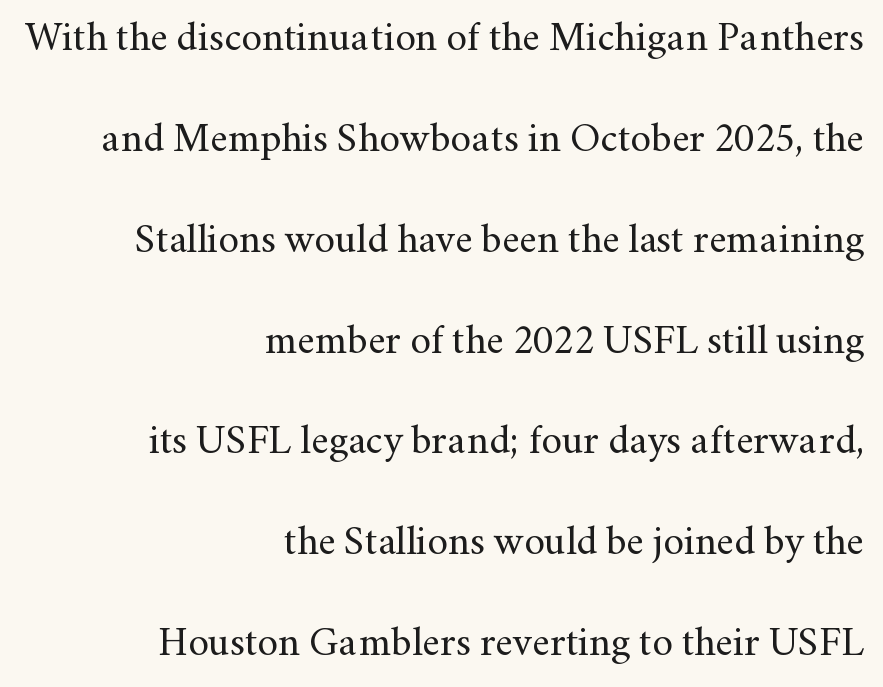
One glance says open: line gaps are wider than usual. Is the stroke heavy? The answer is a plain regular-or-lighter. Nothing unusual about the tracking: characters are spaced as the font intends. The face used here is seriffed, in the tradition of book romans. Casual observation: everything's shoved over to the right. Posture: vertical.
